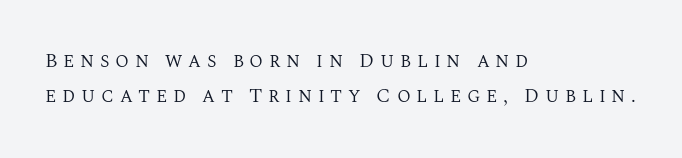
The image shows 20 px text type, upright; set left-aligned, line spacing 1.77x, unusually wide letter spacing (+0.28 em), not underlined.
